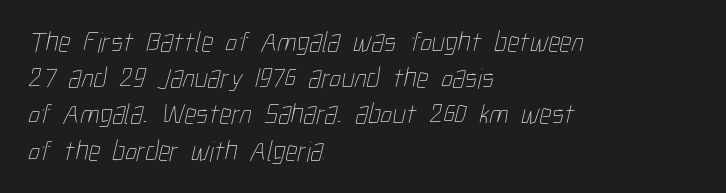
The image shows 29 px thin, condensed type; set left-aligned, normal line spacing (1.25x), normal letter spacing, not underlined; low stroke contrast and a medium x-height.
